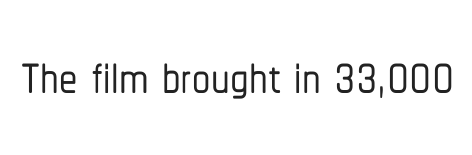
The image shows 73 px condensed sans-serif type, upright; set normal letter spacing, not underlined; low stroke contrast and a medium x-height.
